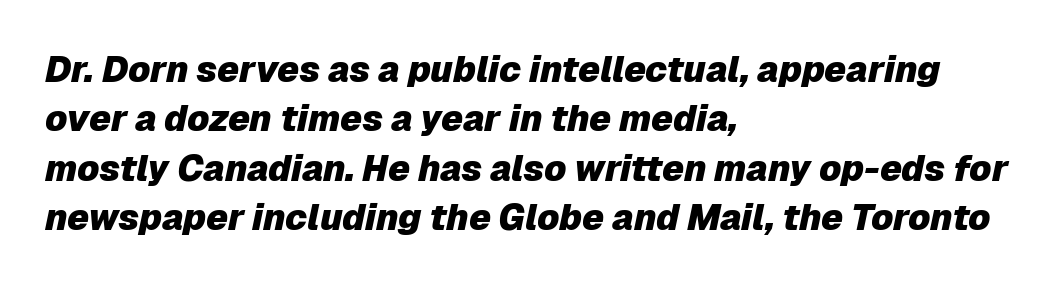
Honestly, the row spacing looks completely unremarkable. One-word summary of the alignment: left. Each word holds together tightly as a unit, with standard inter-letter gaps. You can tell it's italic because the verticals aren't actually vertical. The glyphs have the mass of a bold cut.
